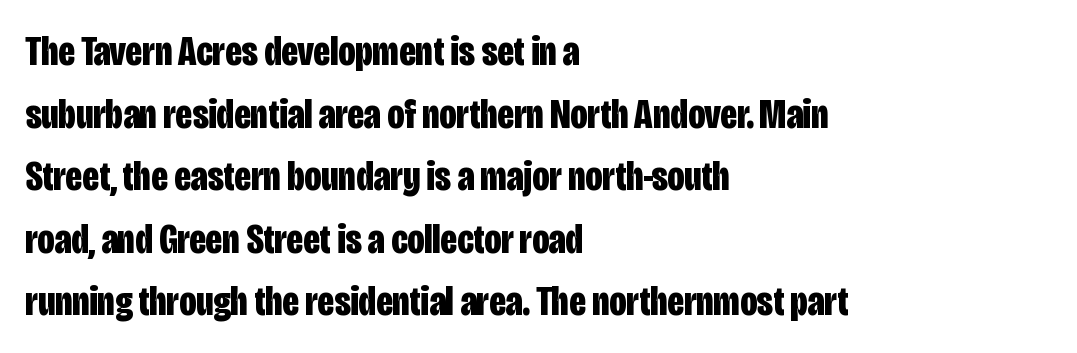
{"serif": "no", "italic": "no", "bold": "yes", "weight": "bold", "width": "condensed", "stroke_contrast": "low", "x_height": "large", "monospaced": "no", "underline": "no", "align": "left", "line_spacing": "normal", "line_spacing_ratio": 1.49, "letter_spacing": "normal", "letter_spacing_em": 0.0, "glyph_px": 42}
